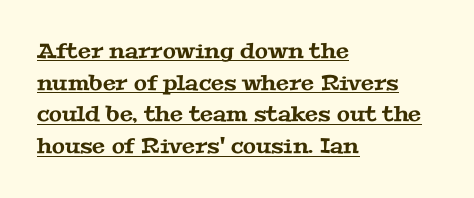
The image shows 21 px text type; set left-aligned, normal line spacing (1.51x), normal letter spacing, underlined.
